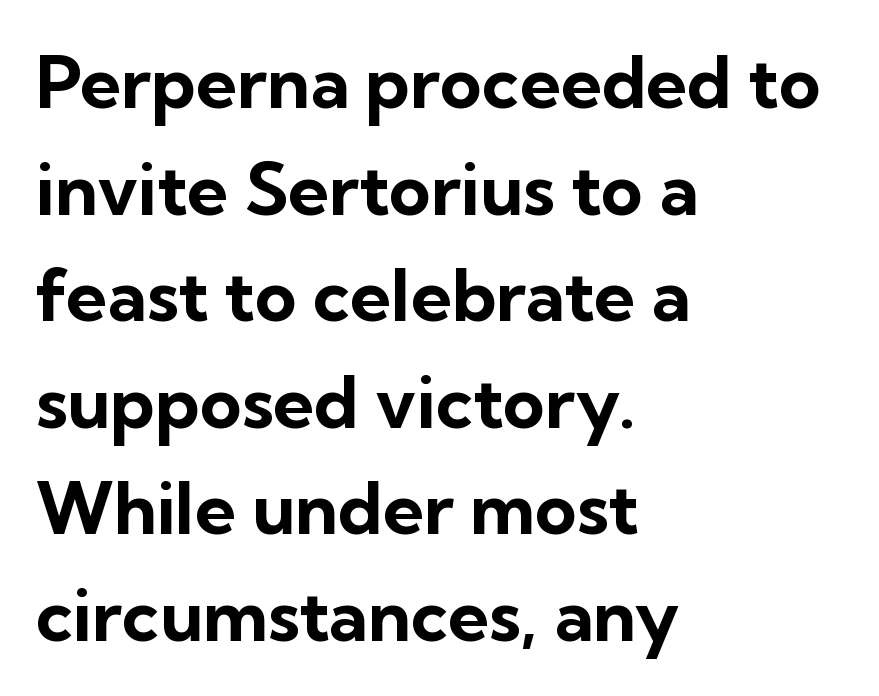
The typography opts for an upright posture over an oblique one. The rendering shows plain stroke endings on the letterforms — a sans-serif design. A typesetter would call this proportional, since set widths differ per character. Caption: standard tracking, unaltered. Weight: bold.
